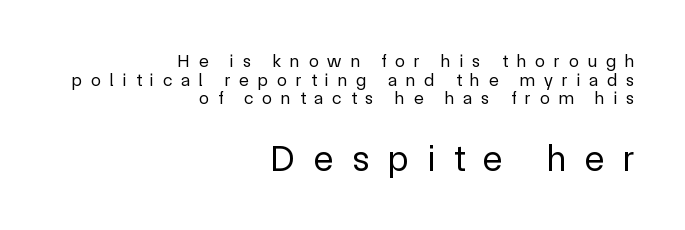
{"serif": "no", "italic": "no", "bold": "no", "weight": "regular", "width": "normal", "x_height": "medium", "monospaced": "no", "underline": "no", "align": "right", "line_spacing": "tight", "line_spacing_ratio": 1.04, "letter_spacing": "wide", "letter_spacing_em": 0.5, "larger_block": "second", "size_ratio": 2.06, "glyph_px": 37}
